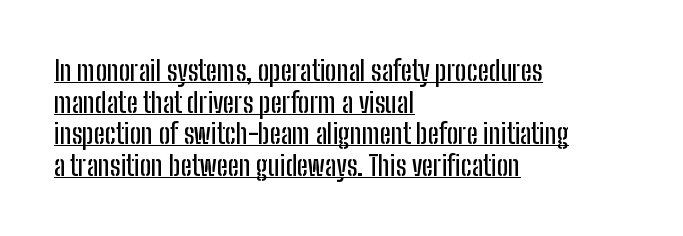
The line texture is even and compact thanks to regular tracking. Like a heading marked for emphasis, these lines bear an underscore. Rendered with straight, roman letterforms. The paragraph shown leans on its left margin.
